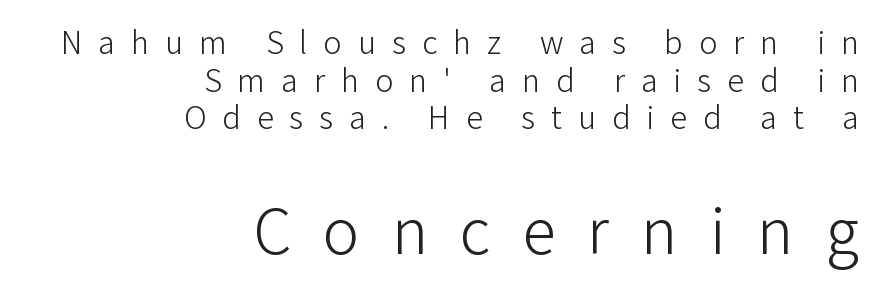
Q: Is the text bold? A: No.
Q: Is the text italic (slanted)? A: No, it is upright.
Q: Is the typeface a serif or a sans-serif typeface? A: Sans-serif.
Q: Is the text underlined? A: No.
Q: How is the paragraph aligned? A: Right-aligned.
Q: Is the spacing between letters normal or unusually wide? A: Unusually wide.
Q: Is the spacing between lines tight, normal or loose? A: Tight.
Q: Which block of text is set in a larger size, the first (top) or the second (bottom)? A: The second (bottom) one.
Q: Width (condensed, normal, or wide)? A: Normal.
Q: Stroke contrast? A: Low.
Q: x-height? A: Medium.
Q: Monospaced? A: No.
